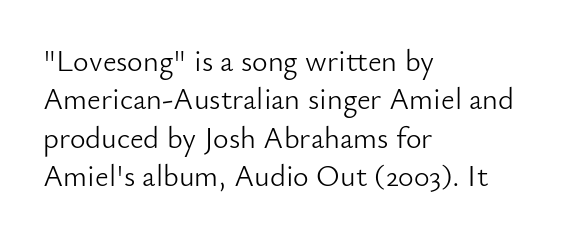
{"serif": "no", "italic": "no", "bold": "no", "weight": "light", "width": "normal", "stroke_contrast": "low", "x_height": "small", "monospaced": "no", "underline": "no", "align": "left", "line_spacing": "normal", "line_spacing_ratio": 1.28, "letter_spacing": "normal", "letter_spacing_em": 0.0, "glyph_px": 30}
